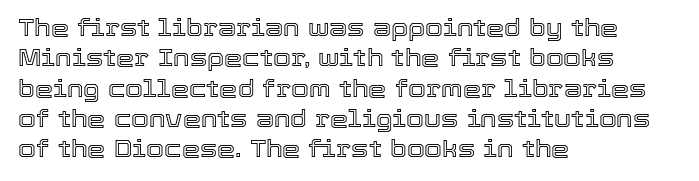
Q: Is the text italic (slanted)? A: No, it is upright.
Q: Is the text underlined? A: No.
Q: How is the paragraph aligned? A: Left-aligned.
Q: Is the spacing between letters normal or unusually wide? A: Normal.
Q: Is the spacing between lines tight, normal or loose? A: Normal.
